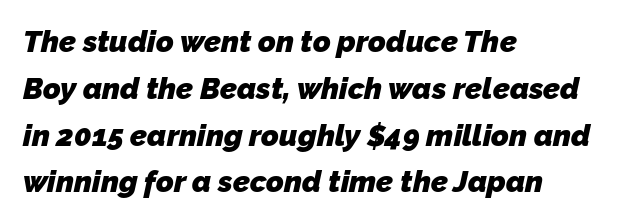
{"serif": "no", "bold": "yes", "weight": "heavy", "width": "normal", "stroke_contrast": "low", "x_height": "medium", "monospaced": "no", "underline": "no", "align": "left", "line_spacing": "normal", "line_spacing_ratio": 1.56, "letter_spacing": "normal", "letter_spacing_em": 0.0, "glyph_px": 30}
